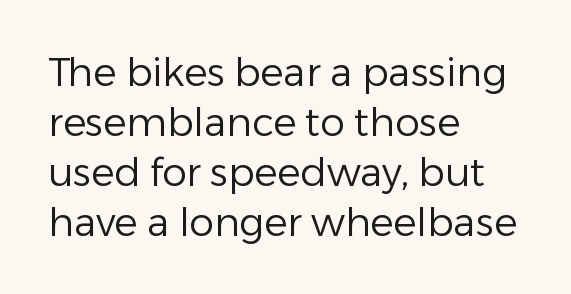
The image shows 39 px regular-weight sans-serif type, upright; set left-aligned, normal line spacing (1.28x), normal letter spacing, not underlined; low stroke contrast and a medium x-height.
